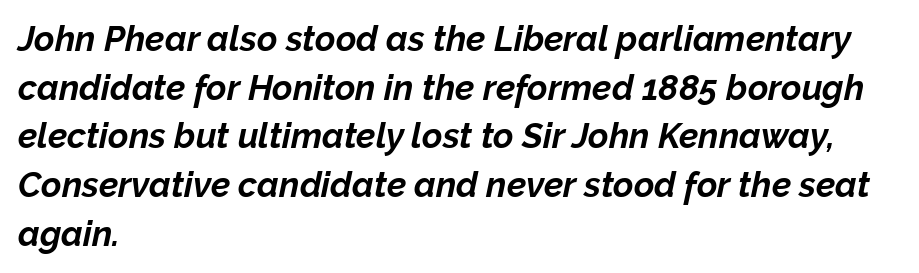
{"italic": "yes", "lean": "right", "slant_degrees": 12, "bold": "yes", "weight": "bold", "width": "normal", "stroke_contrast": "low", "x_height": "medium", "monospaced": "no", "underline": "no", "align": "left", "line_spacing": "normal", "line_spacing_ratio": 1.39, "letter_spacing": "normal", "letter_spacing_em": 0.0, "glyph_px": 35}
